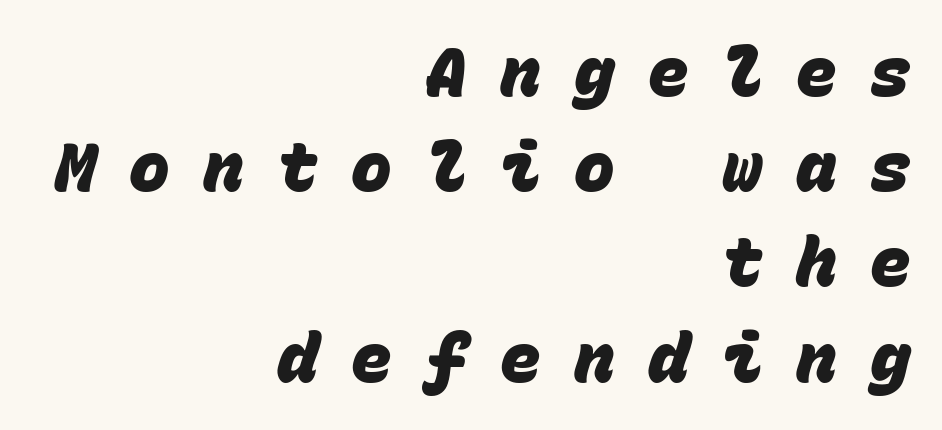
Do the characters align in a grid? Yes, the font is monospaced. The passage shown has open, widely tracked lettering throughout. Compared with a flush-left layout, this one pins lines to the opposite, right side. Leading matches the norm, producing a regular column. Grotesque or geometric, the face here clearly has no serifs. Lines of text with bare space underneath.
